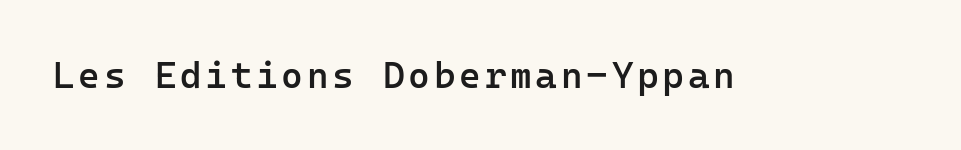
{"serif": "no", "italic": "no", "bold": "semi", "weight": "semibold", "width": "normal", "stroke_contrast": "low", "x_height": "medium", "monospaced": "yes", "underline": "no", "glyph_px": 37}
